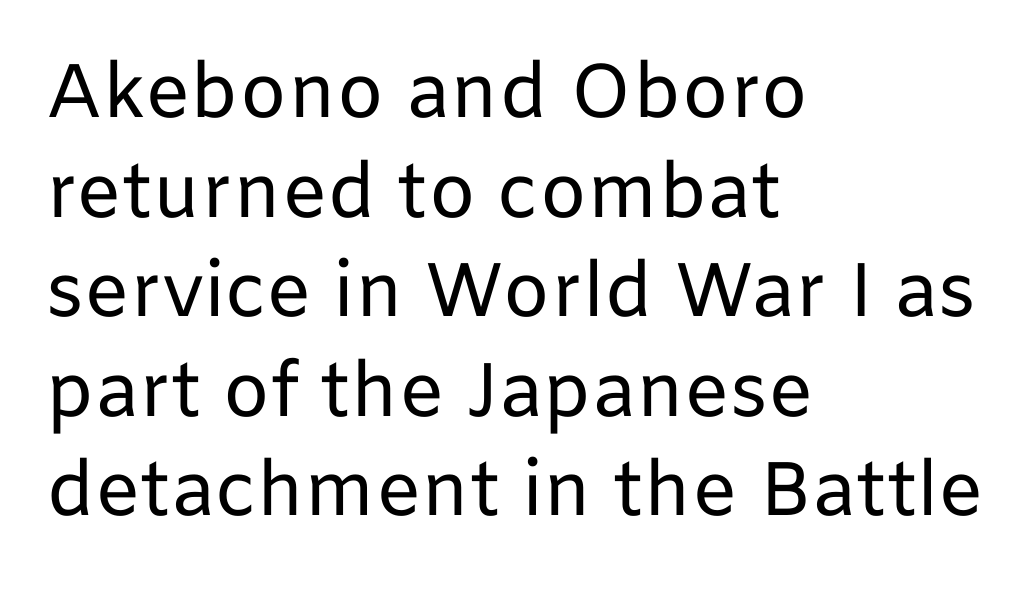
{"serif": "no", "italic": "no", "bold": "no", "weight": "regular", "width": "normal", "stroke_contrast": "low", "x_height": "medium", "monospaced": "no", "underline": "no", "align": "left", "line_spacing": "normal", "line_spacing_ratio": 1.31, "letter_spacing": "normal", "letter_spacing_em": 0.0, "glyph_px": 76}
